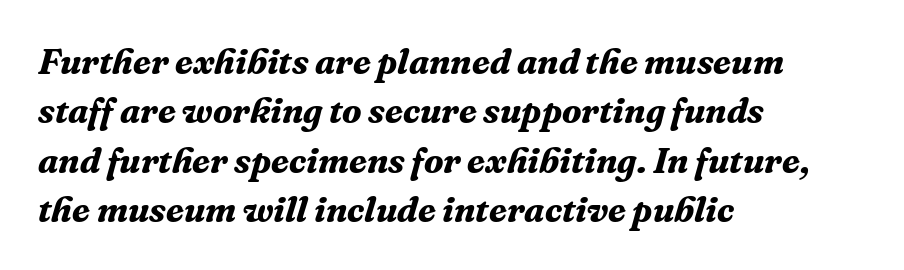
The image shows 36 px bold serif type, italic (leaning right); set left-aligned, normal line spacing (1.37x), normal letter spacing, not underlined; medium stroke contrast and a medium x-height.
